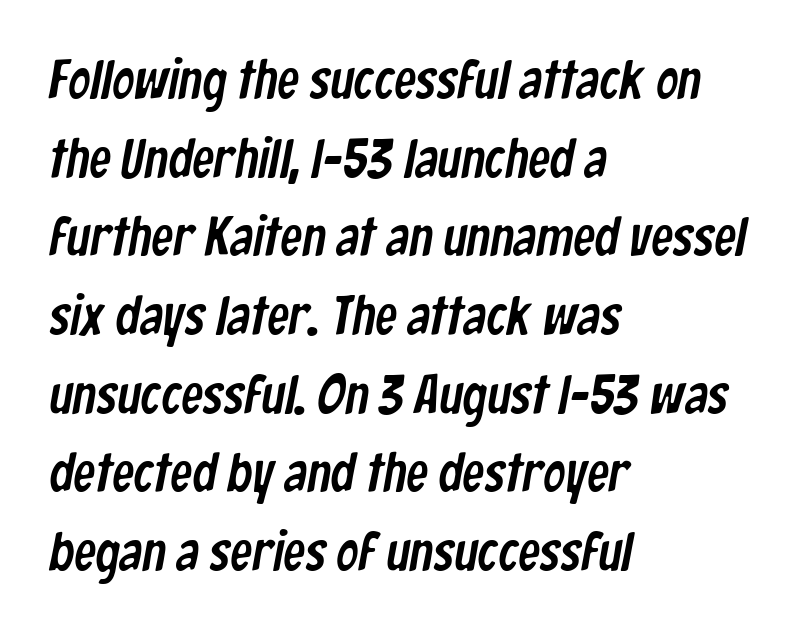
{"serif": "no", "width": "condensed", "stroke_contrast": "low", "x_height": "medium", "monospaced": "no", "underline": "no", "align": "left", "line_spacing": "normal", "line_spacing_ratio": 1.43, "letter_spacing": "normal", "letter_spacing_em": 0.0, "glyph_px": 55}
